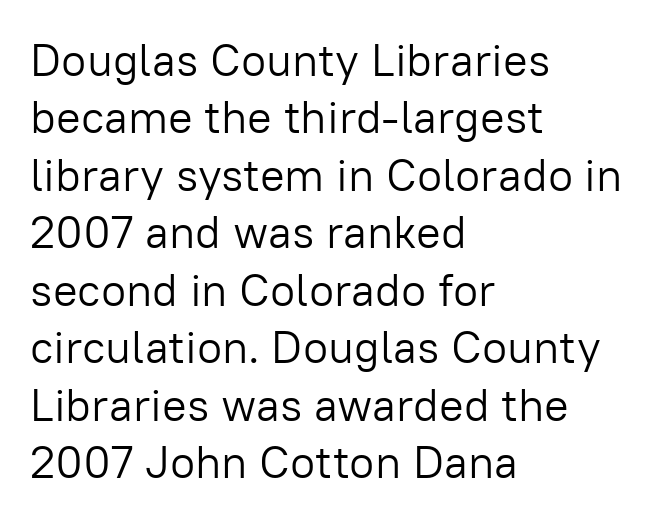
{"serif": "no", "italic": "no", "bold": "no", "weight": "light", "width": "normal", "stroke_contrast": "low", "x_height": "medium", "monospaced": "no", "underline": "no", "align": "left", "line_spacing": "normal", "line_spacing_ratio": 1.25, "letter_spacing": "normal", "letter_spacing_em": 0.0, "glyph_px": 46}
